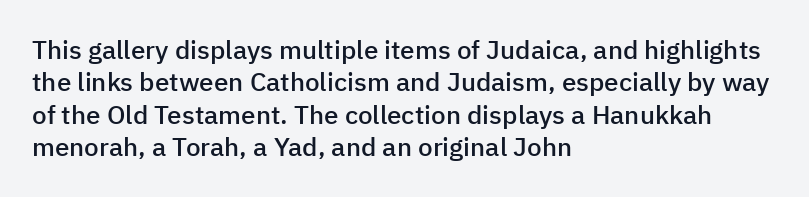
Q: Is the text bold? A: Semi-bold.
Q: Is the text italic (slanted)? A: No, it is upright.
Q: Is the text underlined? A: No.
Q: How is the paragraph aligned? A: Left-aligned.
Q: Is the spacing between letters normal or unusually wide? A: Normal.
Q: Is the spacing between lines tight, normal or loose? A: Normal.
